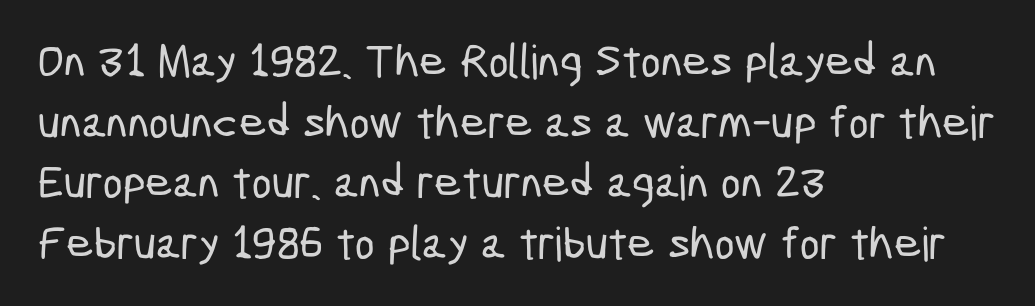
{"serif": "no", "width": "condensed", "stroke_contrast": "low", "x_height": "medium", "monospaced": "no", "underline": "no", "align": "left", "line_spacing": "normal", "line_spacing_ratio": 1.29, "letter_spacing": "normal", "letter_spacing_em": 0.0, "glyph_px": 47}
